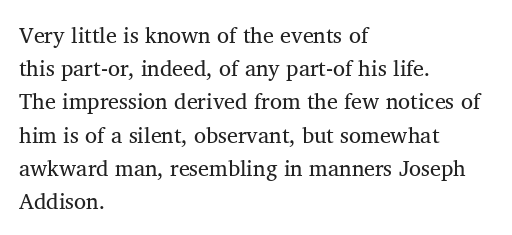
{"italic": "no", "underline": "no", "align": "left", "line_spacing": "normal", "line_spacing_ratio": 1.51, "letter_spacing": "normal", "letter_spacing_em": 0.0, "glyph_px": 22}
